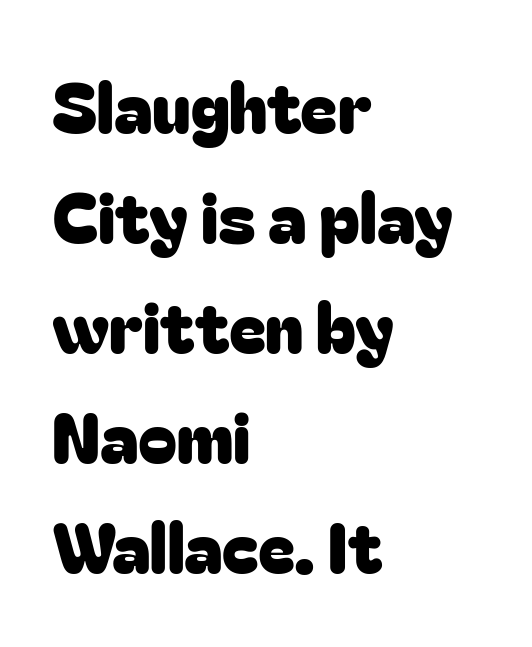
It's the straight-up-and-down kind of type. Underline: absent. Leftover space on each line is placed entirely after the last word. The designer went with a sans here, leaving each stem footless. You could not count columns in this text — the font is proportionally spaced. Summary of vertical rhythm: regular, with standard interline spacing.
